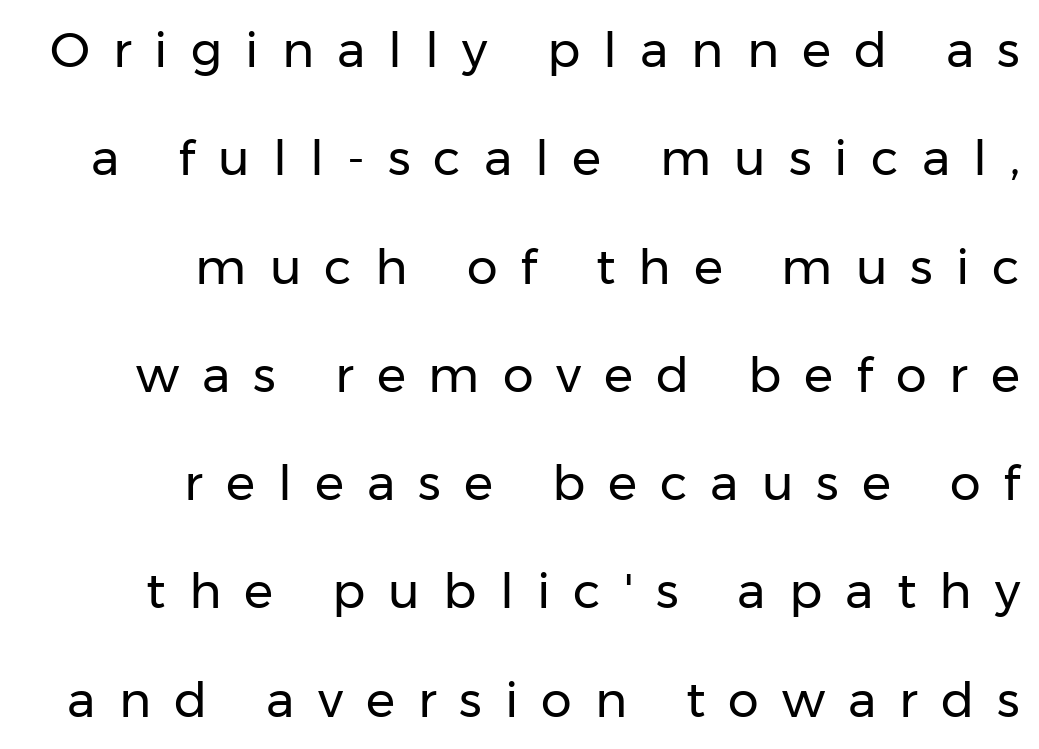
{"serif": "no", "italic": "no", "bold": "no", "weight": "regular", "width": "normal", "stroke_contrast": "low", "x_height": "medium", "monospaced": "no", "underline": "no", "align": "right", "line_spacing": "loose", "line_spacing_ratio": 2.21, "letter_spacing": "wide", "letter_spacing_em": 0.47, "glyph_px": 49}
